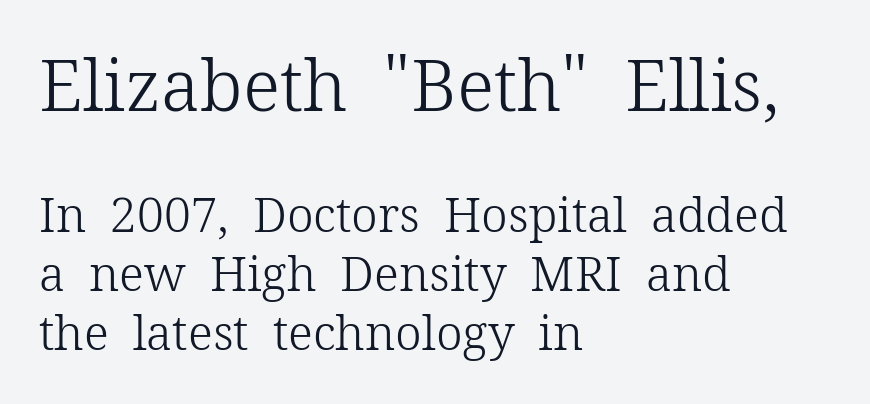
Q: Is the text bold? A: No.
Q: Is the text italic (slanted)? A: No, it is upright.
Q: Is the typeface a serif or a sans-serif typeface? A: Serif.
Q: Is the text underlined? A: No.
Q: How is the paragraph aligned? A: Left-aligned.
Q: Is the spacing between letters normal or unusually wide? A: Normal.
Q: Which block of text is set in a larger size, the first (top) or the second (bottom)? A: The first (top) one.
Q: Width (condensed, normal, or wide)? A: Normal.
Q: Stroke contrast? A: Low.
Q: x-height? A: Medium.
Q: Monospaced? A: No.
